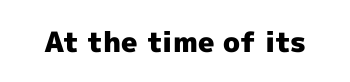
Heavy-handed strokes throughout: this text is bold. Standard letterfit; no display-style spreading of the glyphs. Typographically, this falls in the sans-serif category. The strip under each line holds only bare page. Proportional: the letters do not fall into vertical columns. The specimen reads as upright at a glance.
